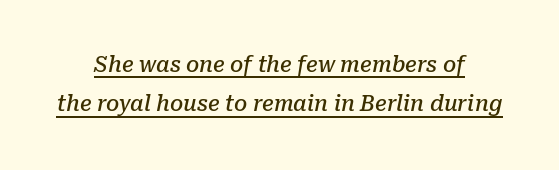
{"italic": "yes", "lean": "right", "slant_degrees": 10, "bold": "semi", "underline": "yes", "align": "center", "line_spacing_ratio": 1.87, "letter_spacing": "normal", "letter_spacing_em": 0.0, "glyph_px": 21}
